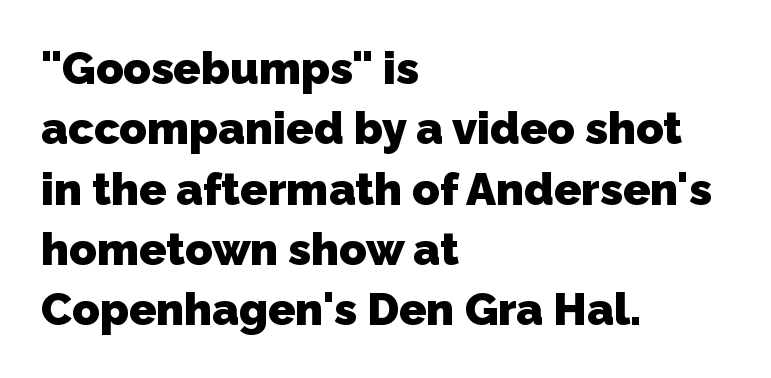
Does the type have serifs? No, each stem ends abruptly. The face used here is rendered with its standard letterfit. Normally led — the rows are evenly, conventionally spaced. The area under the type is left untouched. Its strokes are broad and dark, the hallmark of bold type. This sample has the flowing, uneven cadence of proportional lettering.
